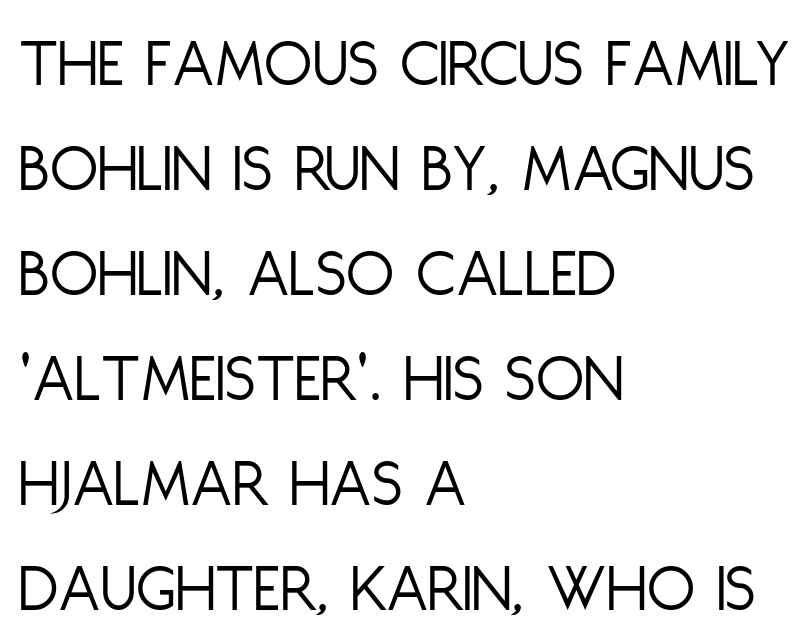
The image shows 70 px light, condensed sans-serif type, upright; set left-aligned, normal line spacing (1.5x), normal letter spacing, not underlined; low stroke contrast and a large x-height.
